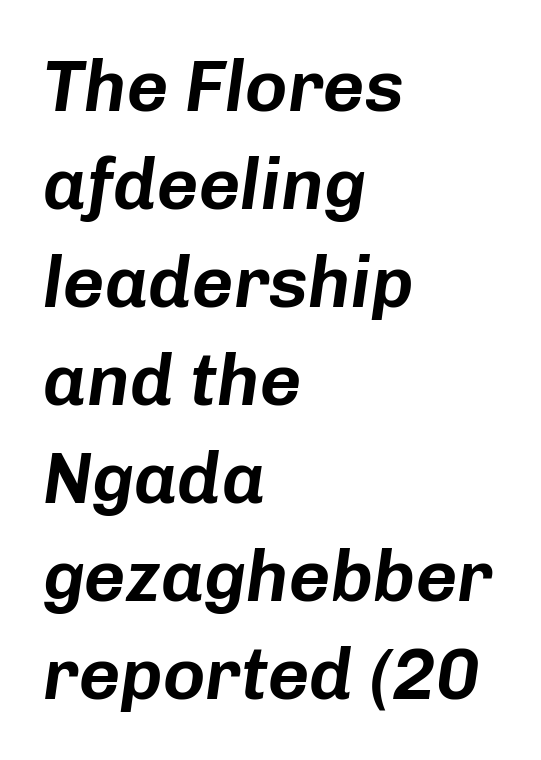
Q: Is the text italic (slanted)? A: Yes, it leans right by about 8 degrees.
Q: Is the text underlined? A: No.
Q: How is the paragraph aligned? A: Left-aligned.
Q: Is the spacing between letters normal or unusually wide? A: Normal.
Q: Is the spacing between lines tight, normal or loose? A: Normal.
Q: Width (condensed, normal, or wide)? A: Normal.
Q: Stroke contrast? A: Low.
Q: x-height? A: Medium.
Q: Monospaced? A: No.
